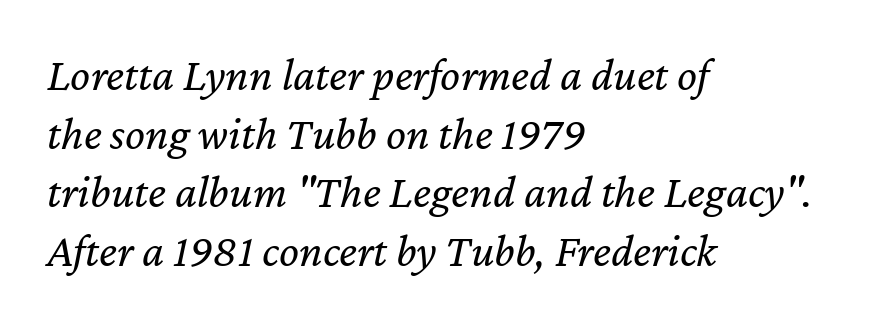
Regular leading. The passage shown has conventional tracking throughout. The passage shown leans; its letterforms are oblique. No heavy texture on the line: the type isn't bold. The gap between lines stays unmarked. The lines in this sample share a left origin and differ only in where they stop.
